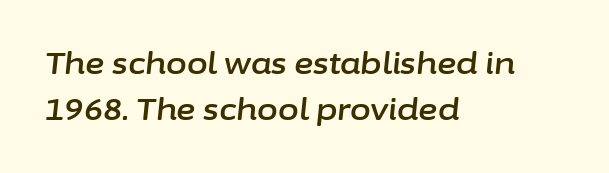
{"italic": "yes", "lean": "right", "slant_degrees": 6, "width": "normal", "stroke_contrast": "low", "x_height": "medium", "monospaced": "no", "underline": "no", "align": "left", "line_spacing": "normal", "line_spacing_ratio": 1.52, "letter_spacing": "normal", "letter_spacing_em": 0.0, "glyph_px": 30}
